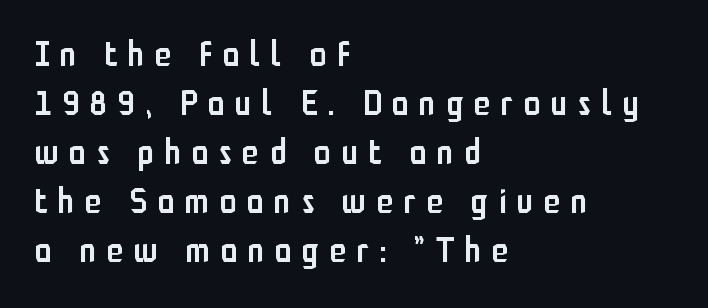
Horizontally, the lines are justified to the leading edge only. Bare-footed words on every line. Posture: upright roman. Is this a fixed-width face? No — the glyphs have proportional, varying widths.
